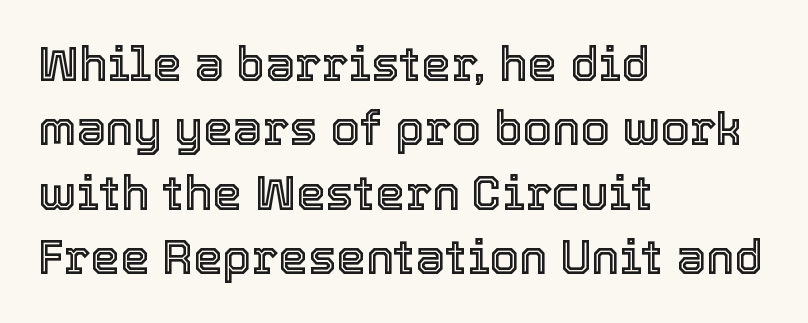
Q: Is the text italic (slanted)? A: No, it is upright.
Q: Is the text underlined? A: No.
Q: How is the paragraph aligned? A: Left-aligned.
Q: Is the spacing between letters normal or unusually wide? A: Normal.
Q: Is the spacing between lines tight, normal or loose? A: Normal.
Q: Width (condensed, normal, or wide)? A: Normal.
Q: x-height? A: Medium.
Q: Monospaced? A: No.
